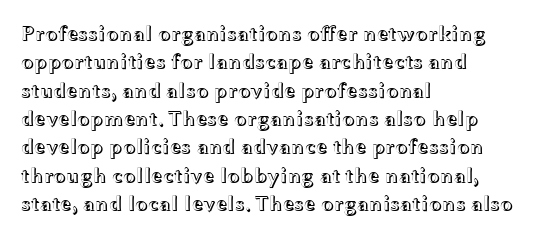
{"italic": "no", "underline": "no", "align": "left", "line_spacing": "normal", "line_spacing_ratio": 1.35, "letter_spacing": "normal", "letter_spacing_em": 0.0, "glyph_px": 21}
